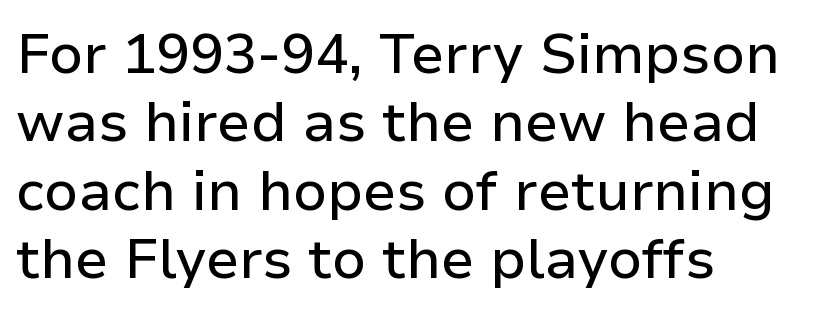
The image shows 56 px sans-serif type, upright; set left-aligned, line spacing 1.22x, normal letter spacing, not underlined; low stroke contrast and a medium x-height.
